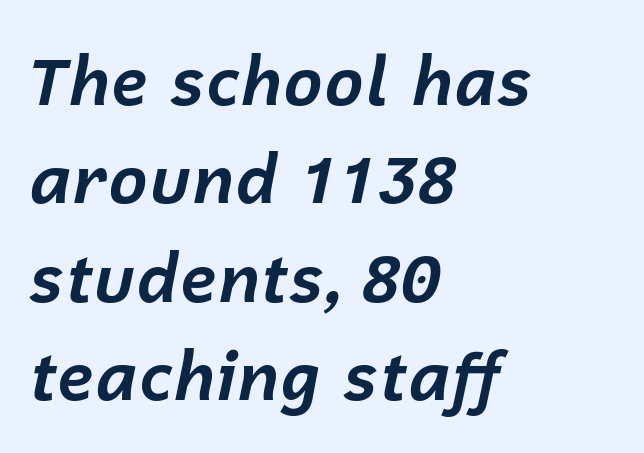
{"italic": "yes", "lean": "right", "slant_degrees": 12, "bold": "yes", "weight": "bold", "width": "normal", "stroke_contrast": "low", "x_height": "medium", "monospaced": "no", "underline": "no", "align": "left", "line_spacing": "normal", "line_spacing_ratio": 1.47, "letter_spacing": "normal", "letter_spacing_em": 0.0, "glyph_px": 67}
